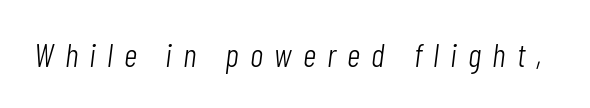
Does extra space separate the letters? Yes, quite a lot of it. Is this a fixed-width face? No — the glyphs have proportional, varying widths. Slant detected: the letters are inclined. Bare-footed words on every line. Stroke mass is kept to a normal reading level or below.
